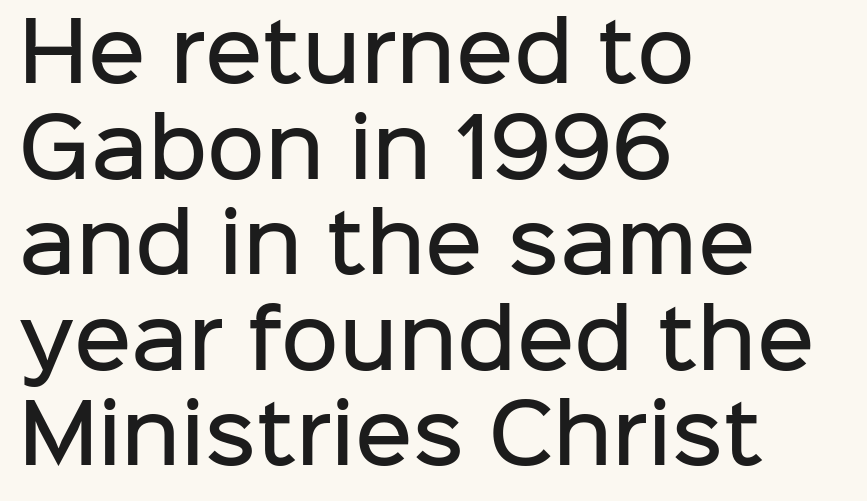
Q: Is the text bold? A: Semi-bold.
Q: Is the text italic (slanted)? A: No, it is upright.
Q: Is the typeface a serif or a sans-serif typeface? A: Sans-serif.
Q: Is the text underlined? A: No.
Q: How is the paragraph aligned? A: Left-aligned.
Q: Is the spacing between letters normal or unusually wide? A: Normal.
Q: Width (condensed, normal, or wide)? A: Normal.
Q: Stroke contrast? A: Low.
Q: x-height? A: Medium.
Q: Monospaced? A: No.
